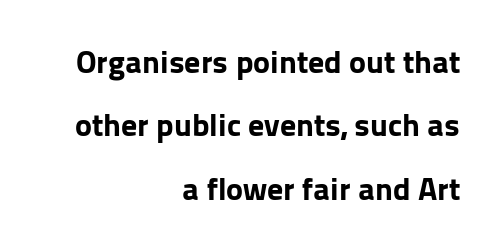
The ragged edge is on the left, which tells us the setting is flush right. The font's upright variant was chosen for this text. Each letter keeps its own natural width here, so spacing adapts to shape. The type is set solid horizontally, with unmodified tracking. The rendering shows plain stroke endings on the letterforms — a sans-serif design.
